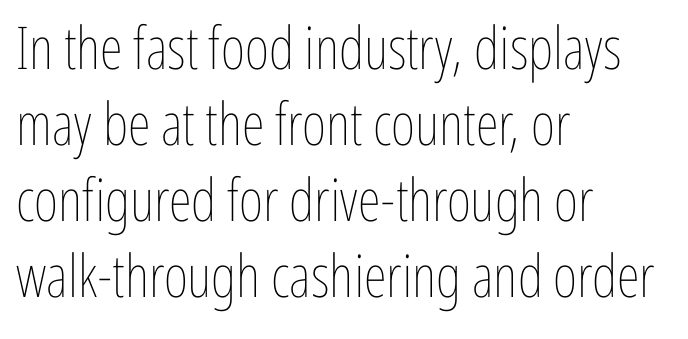
Q: Is the text bold? A: No.
Q: Is the text italic (slanted)? A: No, it is upright.
Q: Is the text underlined? A: No.
Q: How is the paragraph aligned? A: Left-aligned.
Q: Is the spacing between letters normal or unusually wide? A: Normal.
Q: Is the spacing between lines tight, normal or loose? A: Normal.
Q: Width (condensed, normal, or wide)? A: Condensed.
Q: Stroke contrast? A: Low.
Q: x-height? A: Medium.
Q: Monospaced? A: No.
